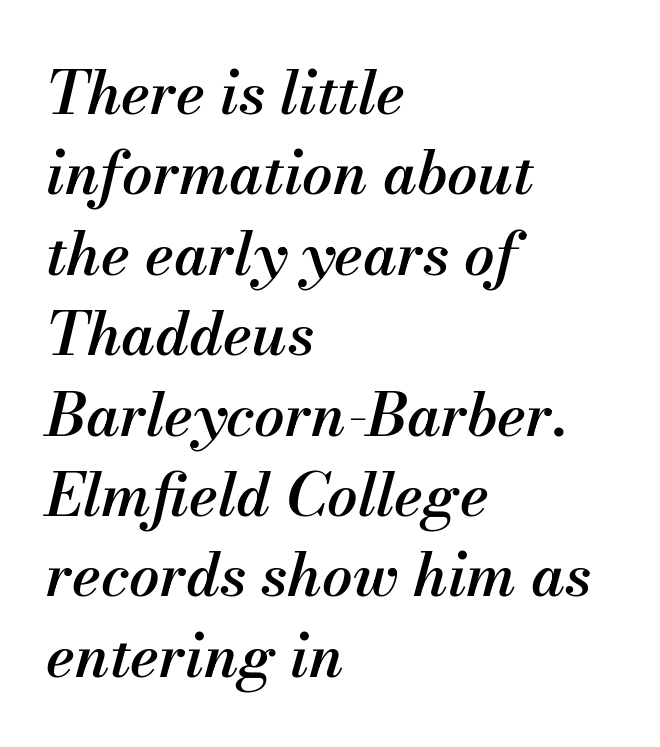
The image shows 60 px semibold type, italic (leaning right); set left-aligned, normal line spacing (1.34x), normal letter spacing, not underlined; medium stroke contrast and a small x-height.
